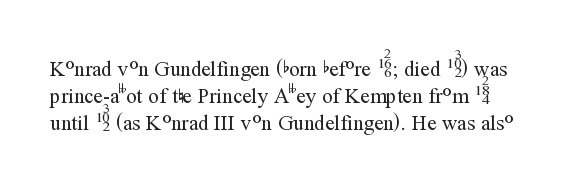
Beneath every word, the page is bare. Does extra space separate the letters? No, they use regular spacing. The designer left line spacing at the default. Is this a heavy cut? Hardly; it is regular or lighter. Ordinary non-slanted type is in use.
